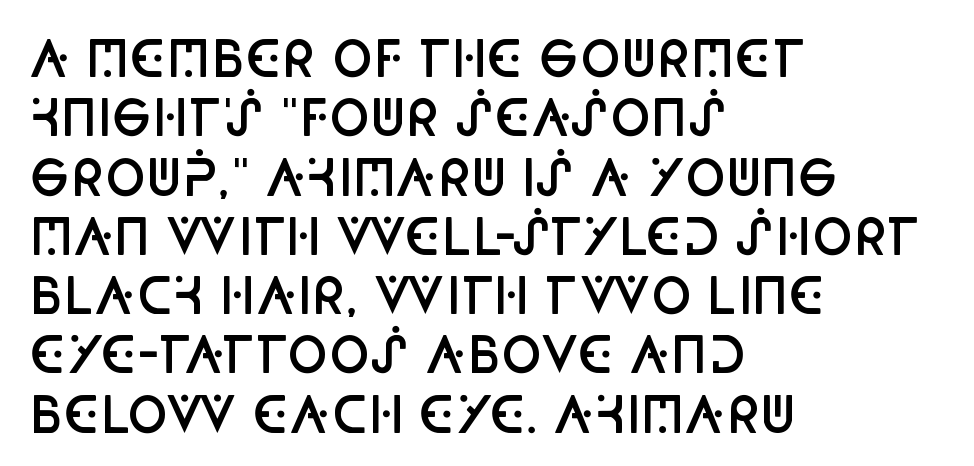
Does the type have serifs? No, each stem ends abruptly. Posture: straight, roman, zero tilt. Just letters on the line, the space beneath them empty. Moderately thickened strokes mark this as semibold type. The passage shown has conventional tracking throughout. Each letter keeps its own natural width here, so spacing adapts to shape.
